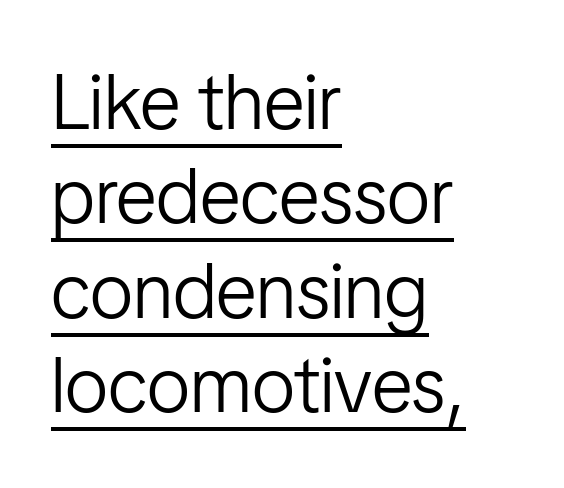
A typesetter would mark this as roman, not italic. Like a heading marked for emphasis, these lines bear an underscore. All the whitespace from short lines collects on the right. Note the varied advance widths — an 'i' is clearly narrower than an 'm'.
